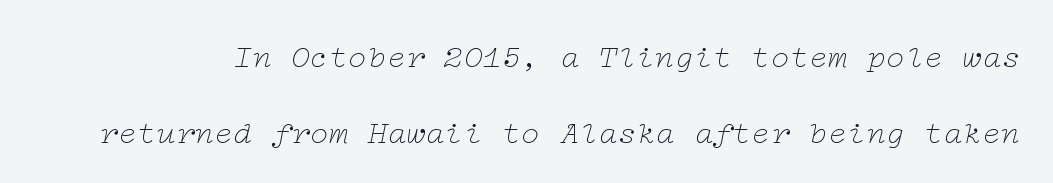
The typesetting does not lean heavy: it is not bold. The lines are spread far apart with generous leading. Regarding serifs, this sample has them. Clear beneath every line of the passage. Short note: letters normally spaced.
